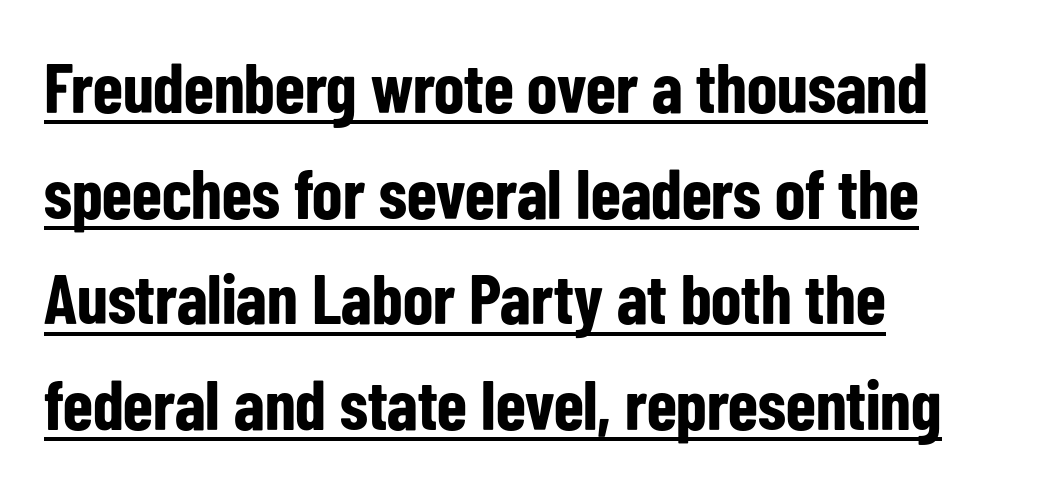
Q: Is the text bold? A: Yes.
Q: Is the text italic (slanted)? A: No, it is upright.
Q: Is the typeface a serif or a sans-serif typeface? A: Sans-serif.
Q: Is the text underlined? A: Yes.
Q: How is the paragraph aligned? A: Left-aligned.
Q: Is the spacing between letters normal or unusually wide? A: Normal.
Q: Is the spacing between lines tight, normal or loose? A: Normal.
Q: Width (condensed, normal, or wide)? A: Condensed.
Q: Stroke contrast? A: Low.
Q: x-height? A: Medium.
Q: Monospaced? A: No.
